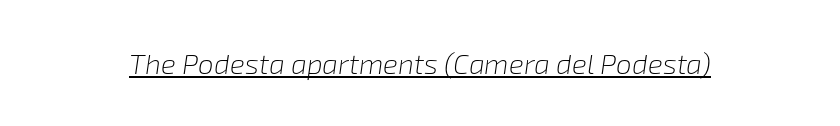
The image shows 28 px light type, italic (leaning right); set normal letter spacing, underlined; low stroke contrast and a medium x-height.
